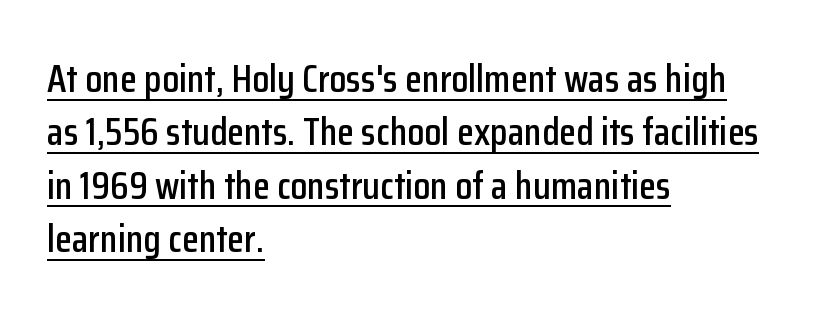
{"serif": "no", "italic": "no", "width": "condensed", "stroke_contrast": "low", "x_height": "medium", "monospaced": "no", "underline": "yes", "align": "left", "line_spacing": "normal", "line_spacing_ratio": 1.37, "letter_spacing": "normal", "letter_spacing_em": 0.0, "glyph_px": 39}
